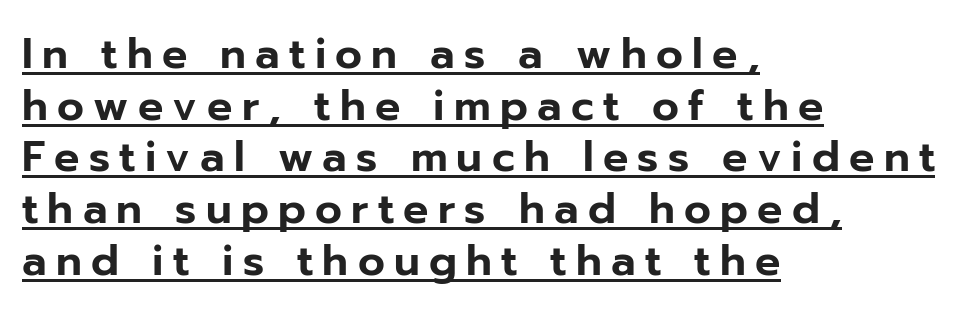
The image shows 42 px sans-serif type, upright; set left-aligned, line spacing 1.23x, unusually wide letter spacing (+0.22 em), underlined; low stroke contrast and a medium x-height.
